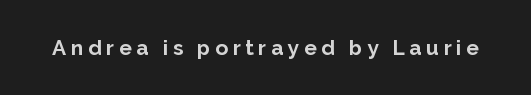
{"italic": "no", "bold": "yes", "underline": "no", "letter_spacing": "wide", "letter_spacing_em": 0.22, "glyph_px": 21}
